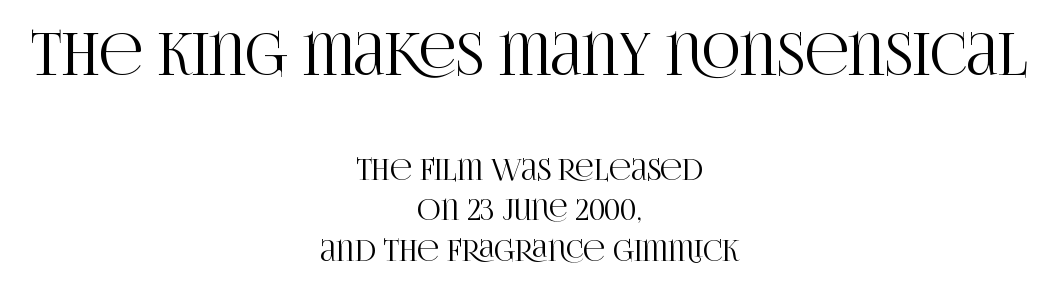
Yep, those are serifs on the letters. A roman cut, with each character standing at attention. The words here are not underlined. No extra tracking has been applied to these lines. The rendering uses natural spacing where letterforms have individual widths.
